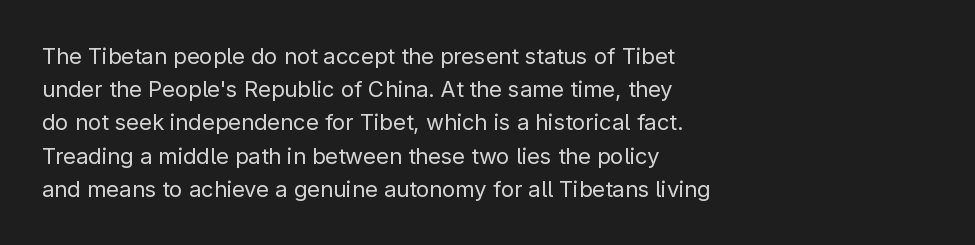
Q: Is the text bold? A: No.
Q: Is the text italic (slanted)? A: No, it is upright.
Q: Is the text underlined? A: No.
Q: How is the paragraph aligned? A: Left-aligned.
Q: Is the spacing between letters normal or unusually wide? A: Normal.
Q: Is the spacing between lines tight, normal or loose? A: Normal.
